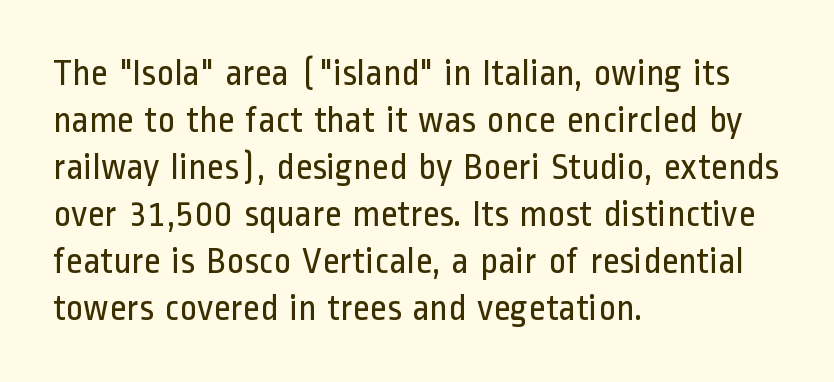
{"serif": "no", "italic": "no", "bold": "no", "weight": "regular", "width": "condensed", "stroke_contrast": "low", "x_height": "medium", "monospaced": "no", "underline": "no", "align": "left", "line_spacing": "normal", "line_spacing_ratio": 1.27, "letter_spacing": "normal", "letter_spacing_em": 0.0, "glyph_px": 37}
